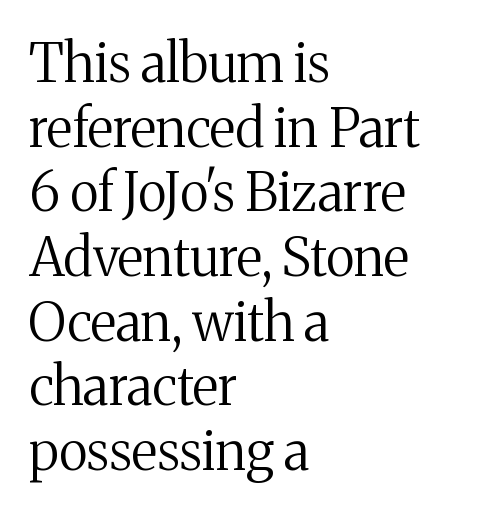
The image shows 53 px regular-weight serif type, upright; set left-aligned, line spacing 1.22x, normal letter spacing, not underlined; medium stroke contrast and a medium x-height.
